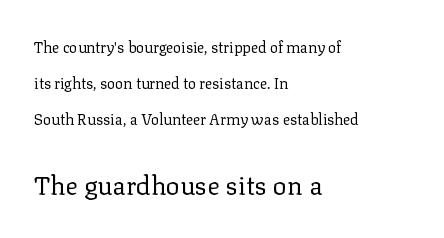
Q: Is the text bold? A: No.
Q: Is the text italic (slanted)? A: No, it is upright.
Q: Is the text underlined? A: No.
Q: How is the paragraph aligned? A: Left-aligned.
Q: Is the spacing between letters normal or unusually wide? A: Normal.
Q: Is the spacing between lines tight, normal or loose? A: Loose.
Q: Which block of text is set in a larger size, the first (top) or the second (bottom)? A: The second (bottom) one.
